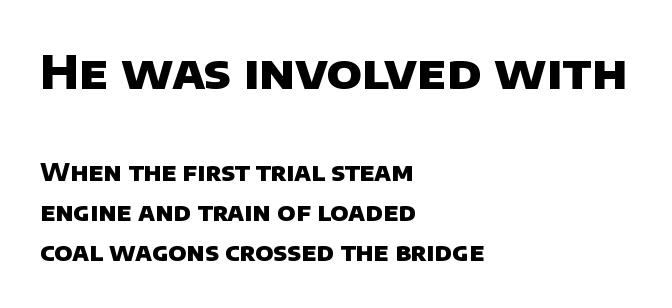
The image shows 47 px heavy sans-serif type; set left-aligned, normal line spacing (1.67x), normal letter spacing, not underlined; the first (top) block is 1.96x larger; low stroke contrast and a large x-height.
